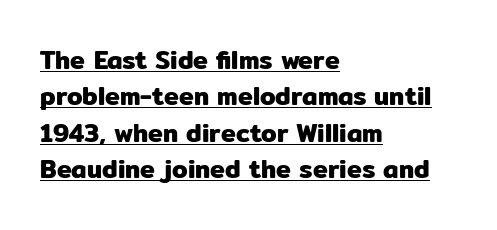
Quick note: not italic, upright. The paragraph shown leans on its left margin. Is the letter spacing exaggerated? No — it looks like the ordinary default. This block has exactly the height ordinary leading produces. This is underlined copy, the kind a proofreader might mark for attention.
